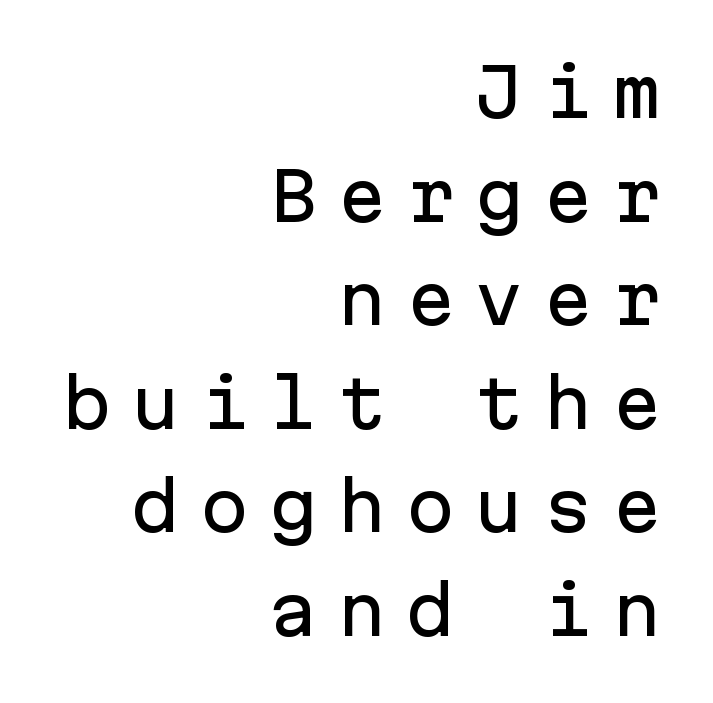
{"serif": "no", "italic": "no", "width": "normal", "stroke_contrast": "low", "x_height": "medium", "monospaced": "yes", "underline": "no", "align": "right", "line_spacing": "normal", "line_spacing_ratio": 1.57, "letter_spacing": "wide", "letter_spacing_em": 0.29, "glyph_px": 66}
